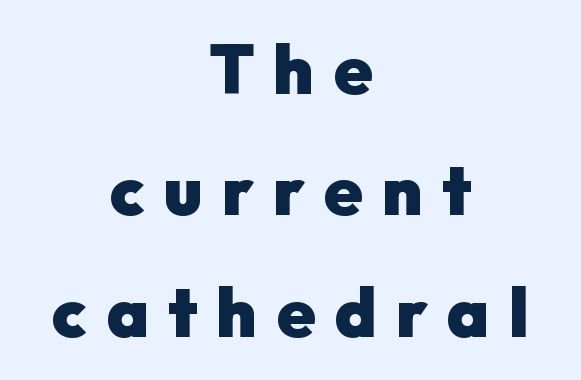
Upright lettering throughout. If you folded the block vertically in half, each line would mirror itself in length. Think of a printed novel: that variable character pitch is what you see here. A full-strength bold gives these letters their thick strokes.
